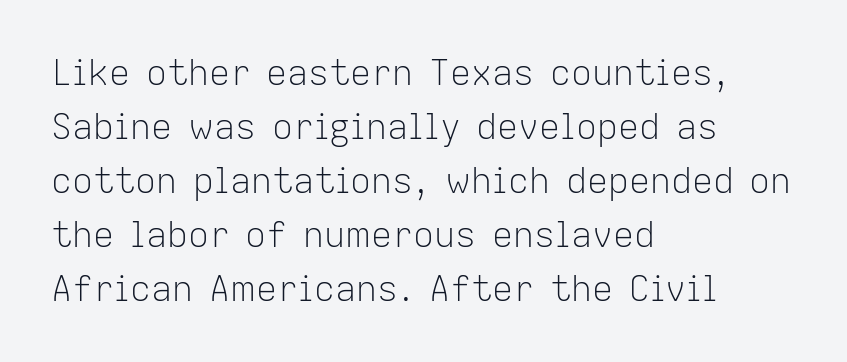
{"serif": "no", "italic": "no", "bold": "no", "weight": "light", "width": "normal", "stroke_contrast": "low", "x_height": "medium", "monospaced": "no", "underline": "no", "align": "left", "line_spacing": "normal", "line_spacing_ratio": 1.54, "letter_spacing": "normal", "letter_spacing_em": 0.0, "glyph_px": 35}
